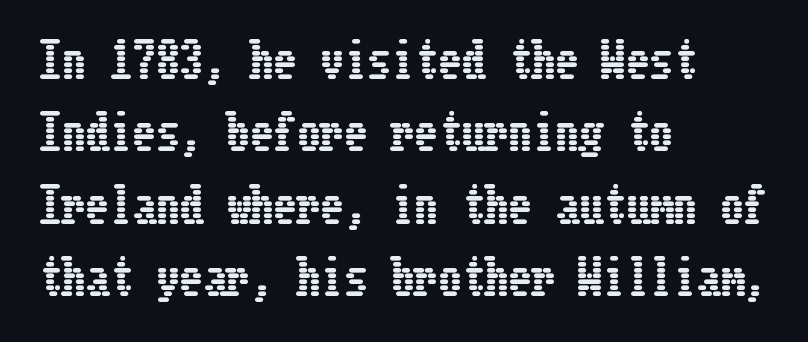
Q: Is the text italic (slanted)? A: No, it is upright.
Q: Is the text underlined? A: No.
Q: How is the paragraph aligned? A: Left-aligned.
Q: Is the spacing between letters normal or unusually wide? A: Normal.
Q: Is the spacing between lines tight, normal or loose? A: Normal.
Q: Width (condensed, normal, or wide)? A: Condensed.
Q: Stroke contrast? A: Low.
Q: x-height? A: Medium.
